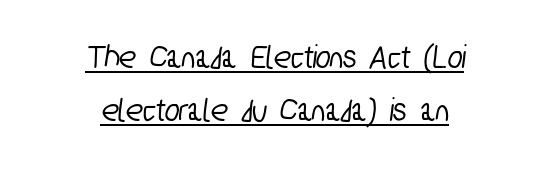
The tracking reads as untouched default to a designer's eye. The letters carry no serifs — their stems end cleanly without finishing strokes. How would I describe the line gaps? Plain and ordinary. Short and long lines alike share a common midpoint.
